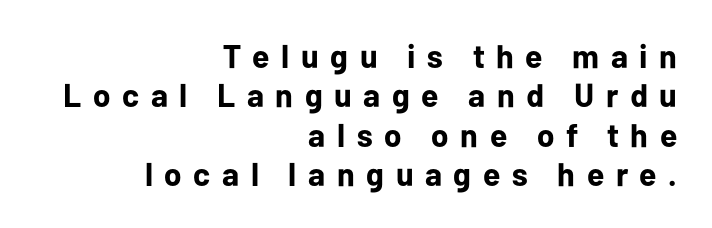
The font's upright variant was chosen for this text. If you drew a ruler down the right edge, every line would touch it. The tracking reads as deliberately expanded to a designer's eye. Descenders are the only things crossing below the line.
